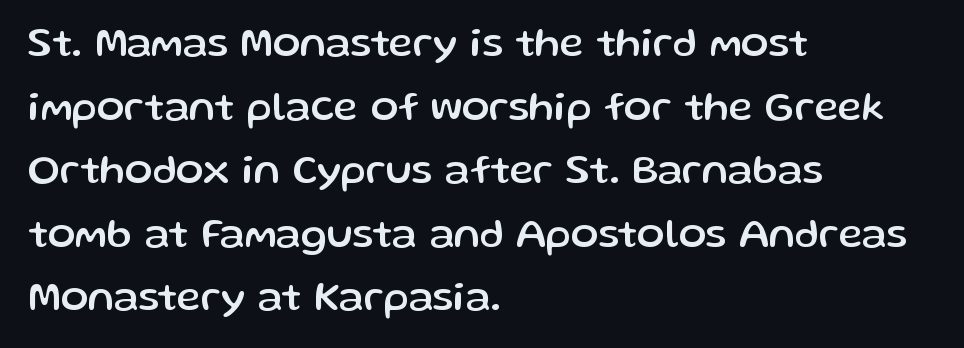
No word sits above an underline. One-word summary of the alignment: left. The gaps between neighbouring characters are ordinary and unremarkable. Horizontal bands of white between lines are of average thickness. The text was rendered using a sans face with plain stroke endings.
